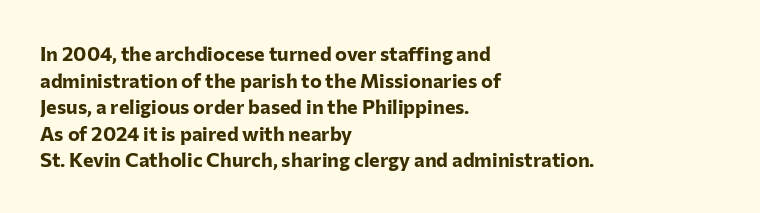
Q: Is the text bold? A: Yes.
Q: Is the text italic (slanted)? A: No, it is upright.
Q: Is the text underlined? A: No.
Q: How is the paragraph aligned? A: Left-aligned.
Q: Is the spacing between letters normal or unusually wide? A: Normal.
Q: Is the spacing between lines tight, normal or loose? A: Normal.
